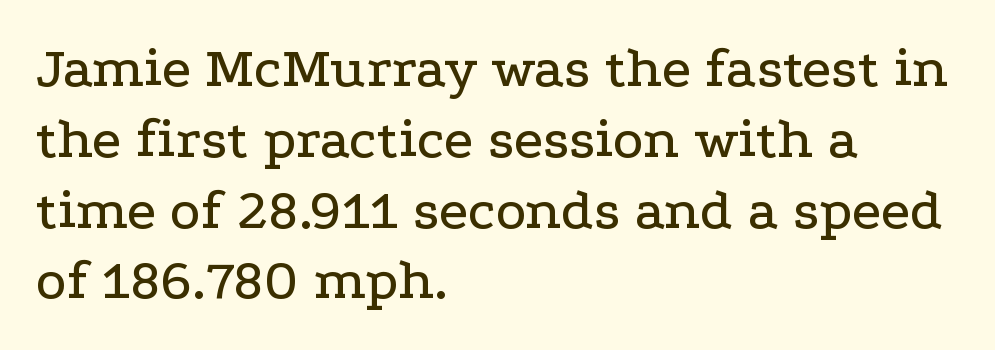
The baseline area is clear. Classification — serif. The typesetter chose a ragged-right arrangement here. A typesetter would call this proportional, since set widths differ per character. This rendering leaves character spacing at its baseline value.
